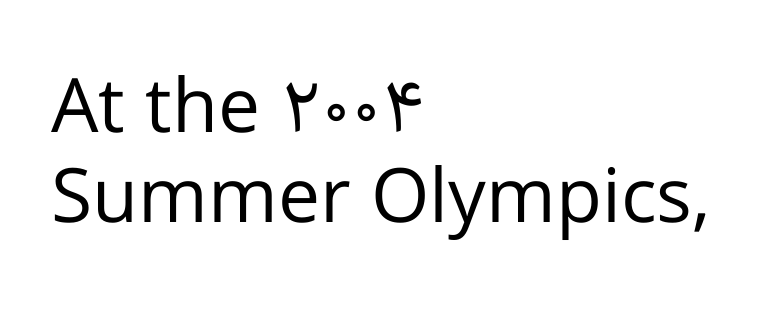
You could not count columns in this text — the font is proportionally spaced. Letters rest on an invisible, unmarked baseline. Examine the stroke ends and you'll find no serifs. The paragraph has a hard left edge and a soft right edge. Weight class: somewhere from thin through regular.
